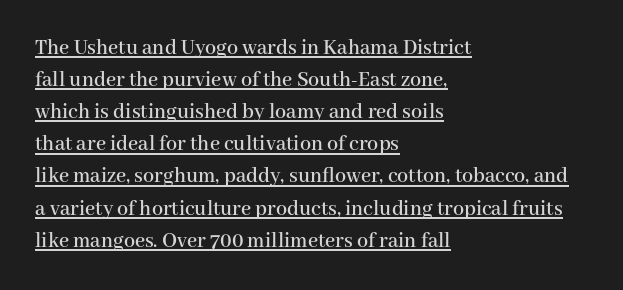
{"italic": "no", "underline": "yes", "align": "left", "line_spacing": "normal", "line_spacing_ratio": 1.46, "letter_spacing": "normal", "letter_spacing_em": 0.0, "glyph_px": 22}
